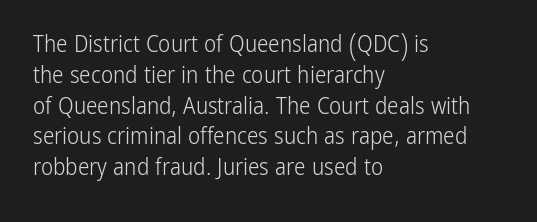
Q: Is the text bold? A: No.
Q: Is the text italic (slanted)? A: No, it is upright.
Q: Is the text underlined? A: No.
Q: How is the paragraph aligned? A: Left-aligned.
Q: Is the spacing between letters normal or unusually wide? A: Normal.
Q: Is the spacing between lines tight, normal or loose? A: Normal.
